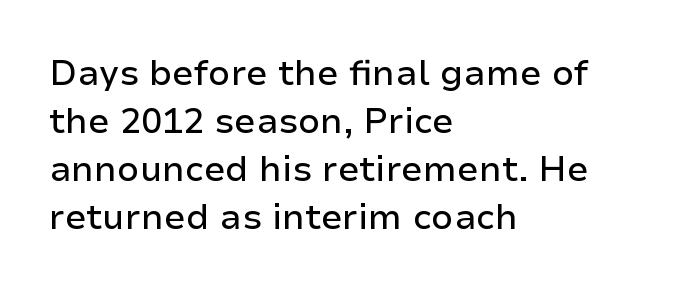
When letters stand straight like this, we call the style roman or upright. The leading is moderate, giving the passage an even texture. A typesetter would call this proportional, since set widths differ per character. Check where the strokes stop: nothing finishes them off — pure sans. The letterforms sit shoulder to shoulder at normal distance. The specimen omits any rule beneath the text block's lines.
